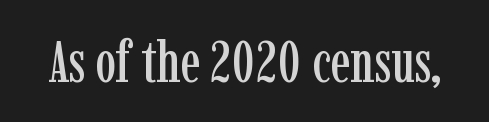
{"serif": "yes", "italic": "no", "width": "condensed", "stroke_contrast": "low", "x_height": "medium", "monospaced": "no", "underline": "no", "letter_spacing": "normal", "letter_spacing_em": 0.0, "glyph_px": 59}
